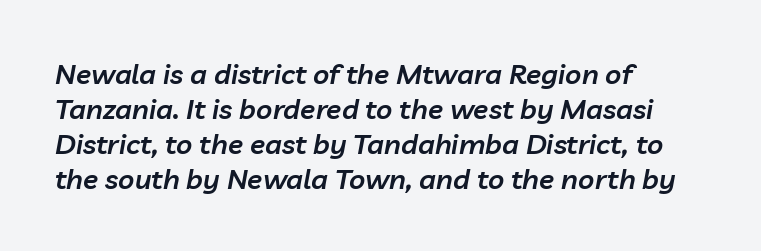
The area under the type is left untouched. The lines are quadded left. The characters look somewhat weighty, a semibold short of true bold. Rows of type keep a routine distance in the vertical direction. These lines are rendered in a variable-pitch font. This is oblique type, the kind used for emphasis or titles.
